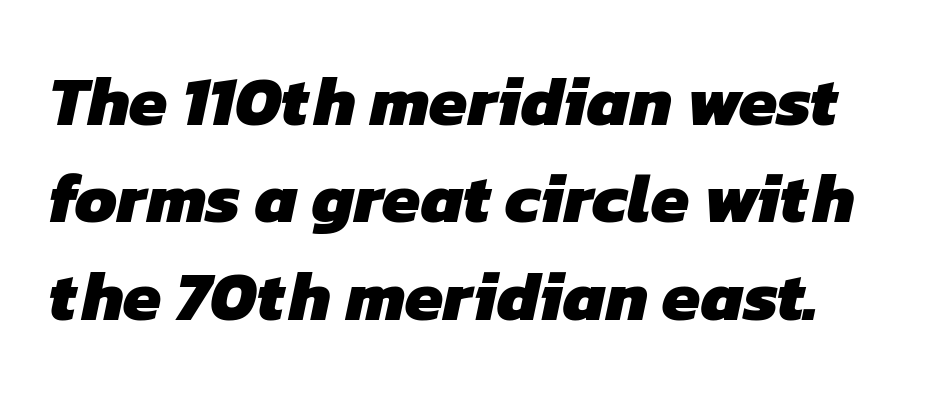
The image shows 69 px heavy sans-serif type; set normal line spacing (1.41x), normal letter spacing, not underlined; low stroke contrast and a medium x-height.
